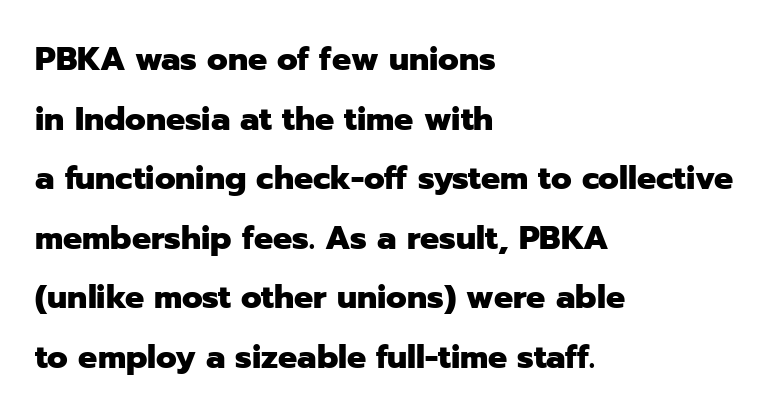
The image shows 32 px heavy sans-serif type, upright; set left-aligned, line spacing 1.86x, normal letter spacing, not underlined; low stroke contrast and a medium x-height.
